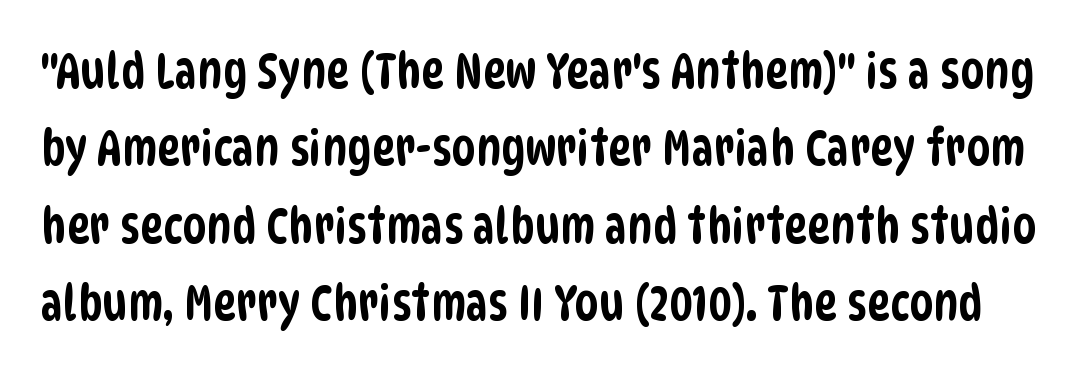
Q: Is the typeface a serif or a sans-serif typeface? A: Sans-serif.
Q: Is the text underlined? A: No.
Q: Is the spacing between letters normal or unusually wide? A: Normal.
Q: Is the spacing between lines tight, normal or loose? A: Normal.
Q: Width (condensed, normal, or wide)? A: Condensed.
Q: Stroke contrast? A: Low.
Q: x-height? A: Large.
Q: Monospaced? A: No.
